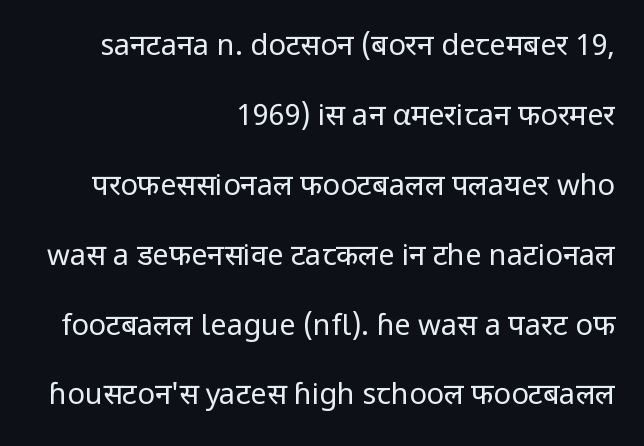
The image shows 29 px regular-weight sans-serif type, upright; set right-aligned, loose line spacing (2.41x), normal letter spacing, not underlined; low stroke contrast and a medium x-height.
